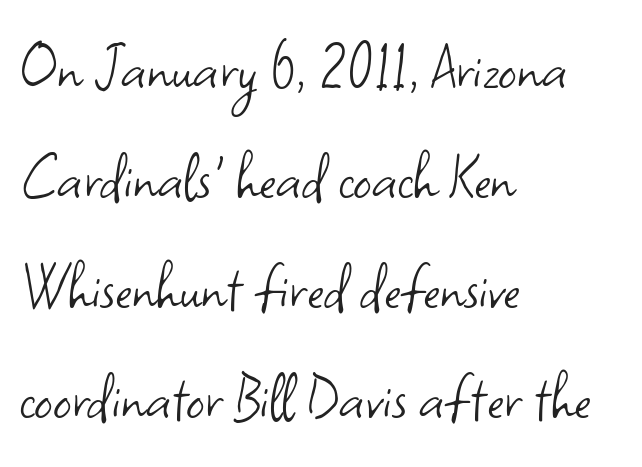
{"serif": "no", "bold": "no", "weight": "light", "width": "normal", "stroke_contrast": "low", "x_height": "small", "monospaced": "no", "underline": "no", "align": "left", "line_spacing": "normal", "line_spacing_ratio": 1.53, "letter_spacing": "normal", "letter_spacing_em": 0.0, "glyph_px": 72}
